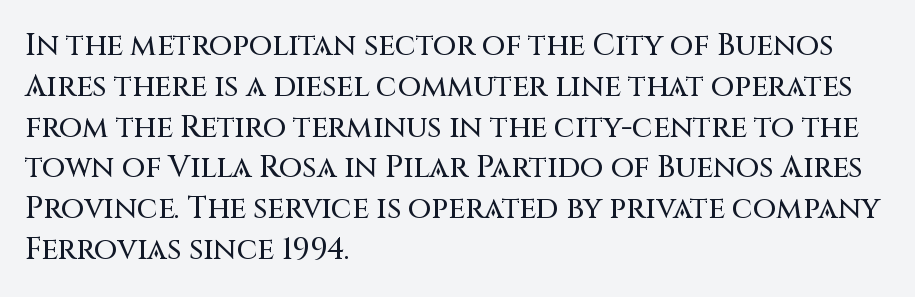
Q: Is the text italic (slanted)? A: No, it is upright.
Q: Is the typeface a serif or a sans-serif typeface? A: Sans-serif.
Q: Is the text underlined? A: No.
Q: How is the paragraph aligned? A: Left-aligned.
Q: Is the spacing between letters normal or unusually wide? A: Normal.
Q: Is the spacing between lines tight, normal or loose? A: Normal.
Q: Width (condensed, normal, or wide)? A: Normal.
Q: Stroke contrast? A: Medium.
Q: x-height? A: Large.
Q: Monospaced? A: No.
